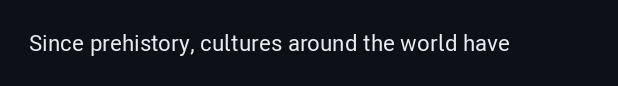
The image shows 23 px text type, upright; set normal letter spacing, not underlined.
